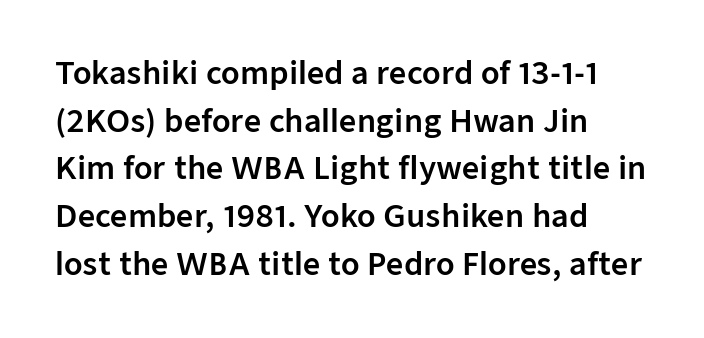
The letterforms sit shoulder to shoulder at normal distance. This is roman type, the default non-slanted kind. Stroke terminals: plain, sans-serif. This block has exactly the height ordinary leading produces. The passage shown is not underscored anywhere. A typesetter would call this proportional, since set widths differ per character.
